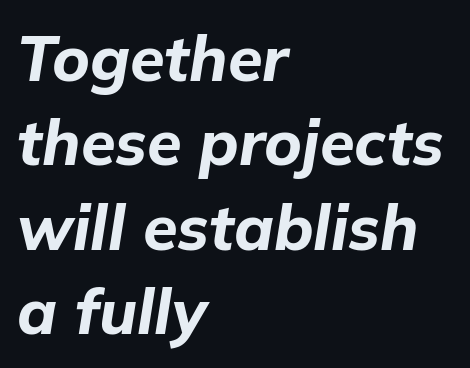
The image shows 63 px bold type, italic (leaning right); set left-aligned, normal line spacing (1.34x), normal letter spacing, not underlined; low stroke contrast and a medium x-height.
